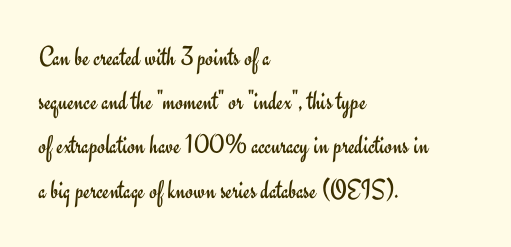
Is this a heavy cut? Hardly; it is regular or lighter. Inter-character spacing is left at the font's built-in metrics. Anything drawn beneath the words? Only blank space. The text block is weighted toward the left margin, trailing off unevenly rightward.
